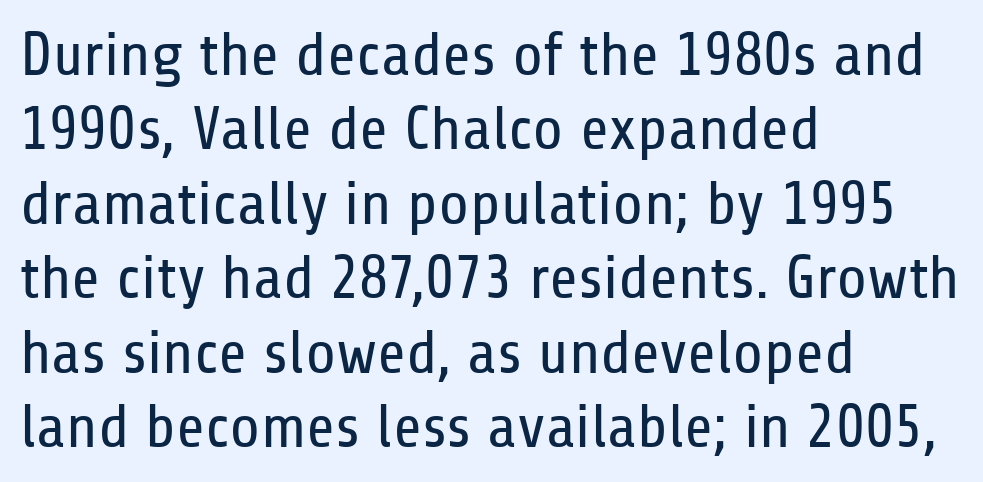
{"serif": "no", "italic": "no", "bold": "no", "weight": "regular", "width": "condensed", "stroke_contrast": "low", "x_height": "medium", "monospaced": "no", "underline": "no", "align": "left", "line_spacing_ratio": 1.2, "letter_spacing": "normal", "letter_spacing_em": 0.0, "glyph_px": 62}
